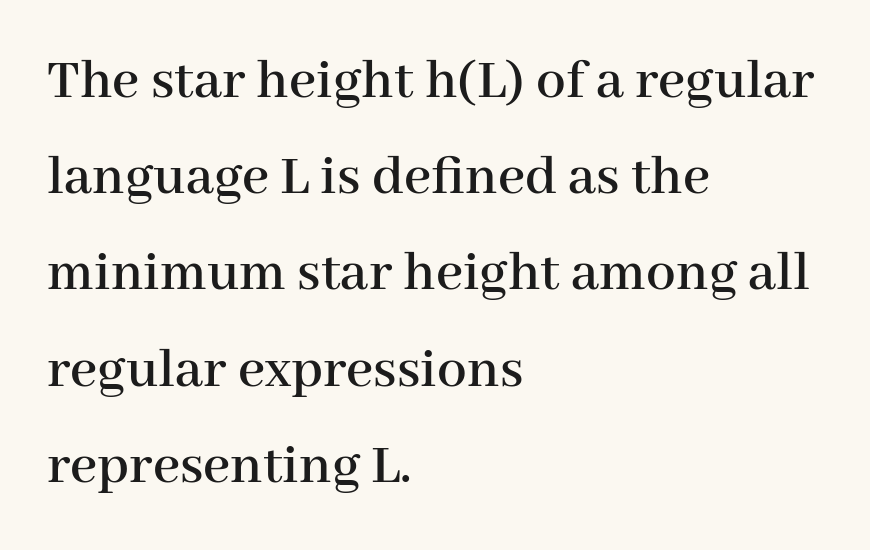
{"serif": "yes", "italic": "no", "width": "normal", "stroke_contrast": "high", "x_height": "medium", "monospaced": "no", "underline": "no", "align": "left", "line_spacing": "normal", "line_spacing_ratio": 1.63, "letter_spacing": "normal", "letter_spacing_em": 0.0, "glyph_px": 59}
